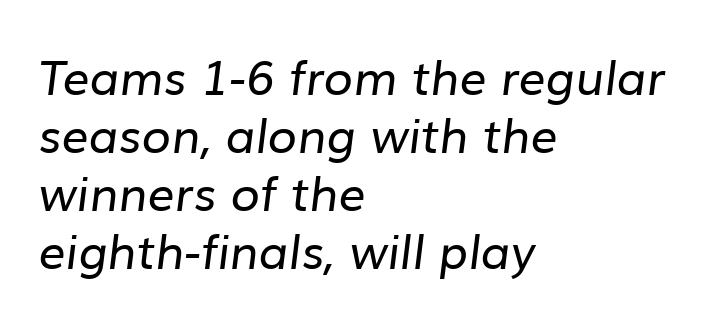
{"serif": "no", "bold": "no", "weight": "regular", "width": "normal", "stroke_contrast": "low", "x_height": "medium", "monospaced": "no", "underline": "no", "align": "left", "line_spacing_ratio": 1.21, "letter_spacing": "normal", "letter_spacing_em": 0.0, "glyph_px": 48}
